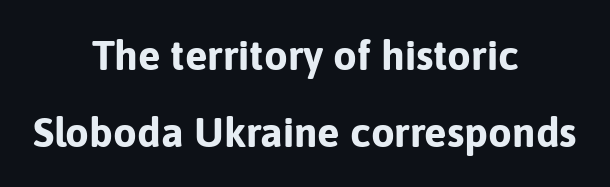
Q: Is the text bold? A: Yes.
Q: Is the text italic (slanted)? A: No, it is upright.
Q: Is the typeface a serif or a sans-serif typeface? A: Sans-serif.
Q: Is the text underlined? A: No.
Q: How is the paragraph aligned? A: Centered.
Q: Is the spacing between letters normal or unusually wide? A: Normal.
Q: Width (condensed, normal, or wide)? A: Normal.
Q: Stroke contrast? A: Low.
Q: x-height? A: Medium.
Q: Monospaced? A: No.
